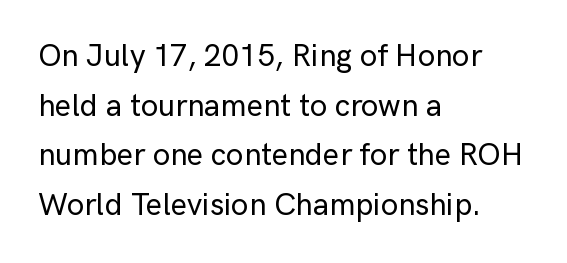
{"serif": "no", "italic": "no", "width": "normal", "stroke_contrast": "low", "x_height": "medium", "monospaced": "no", "underline": "no", "align": "left", "line_spacing": "normal", "line_spacing_ratio": 1.6, "letter_spacing": "normal", "letter_spacing_em": 0.0, "glyph_px": 31}
